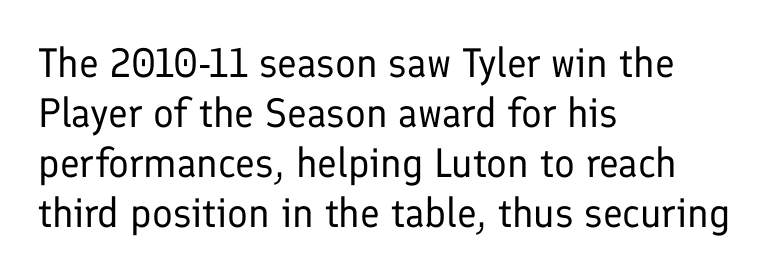
Stroke terminals: plain, sans-serif. Unlike italic type, these characters show no tilt at all. Weight class: somewhere from thin through regular. Character widths vary here, with narrow letters taking less room than wide ones.
